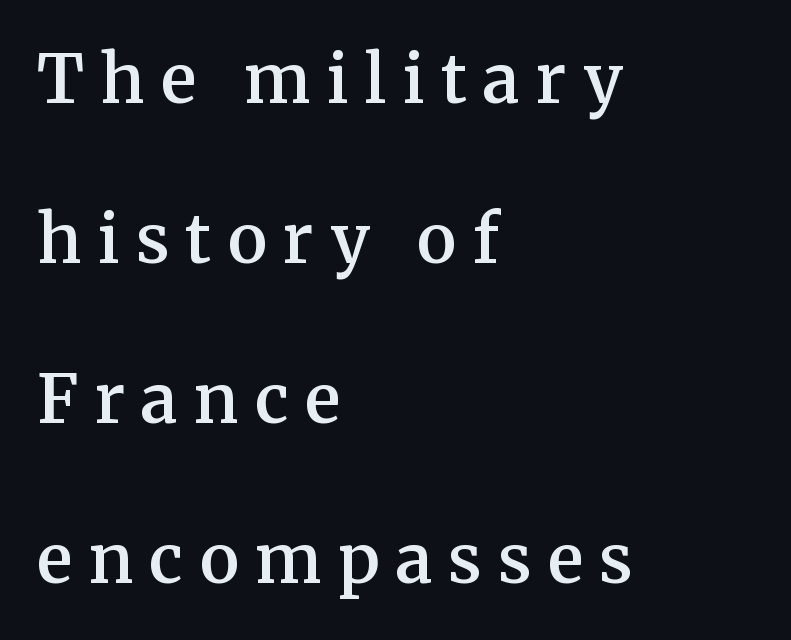
Little horizontal feet cap the strokes, marking this as serif type. Each glyph is drawn with semibold strokes, heavier than normal yet not fully bold. Which margin do the lines hug? The left one — the right edge is uneven. Inter-character spacing is expanded well beyond the font's built-in metrics. The specimen omits any rule beneath the text block's lines. The letters advance in unequal steps, a hallmark of proportional type.
